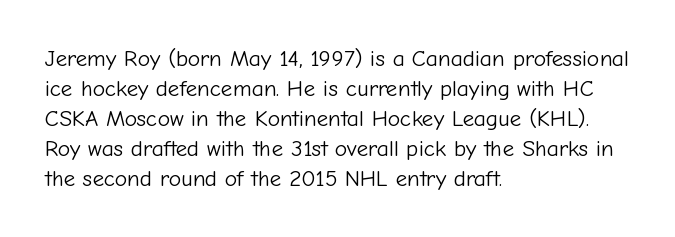
Q: Is the text bold? A: No.
Q: Is the text italic (slanted)? A: No, it is upright.
Q: Is the text underlined? A: No.
Q: How is the paragraph aligned? A: Left-aligned.
Q: Is the spacing between letters normal or unusually wide? A: Normal.
Q: Is the spacing between lines tight, normal or loose? A: Normal.
